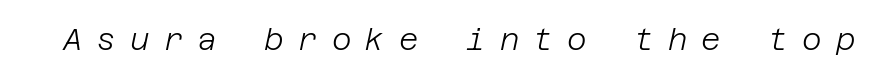
This rendering widens character spacing well past its baseline value. Emphasis-style slanted type is in use. The cut favours lightness, reaching ordinary text weight at its darkest. Decoration check: the copy has no underline.
